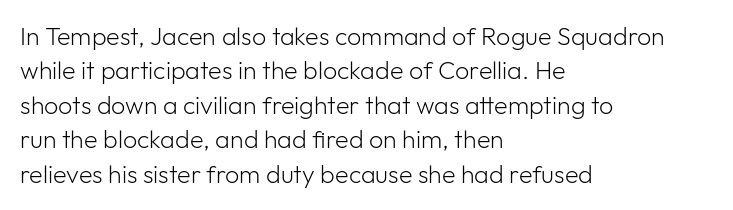
Q: Is the text bold? A: No.
Q: Is the text italic (slanted)? A: No, it is upright.
Q: Is the text underlined? A: No.
Q: How is the paragraph aligned? A: Left-aligned.
Q: Is the spacing between letters normal or unusually wide? A: Normal.
Q: Is the spacing between lines tight, normal or loose? A: Normal.
